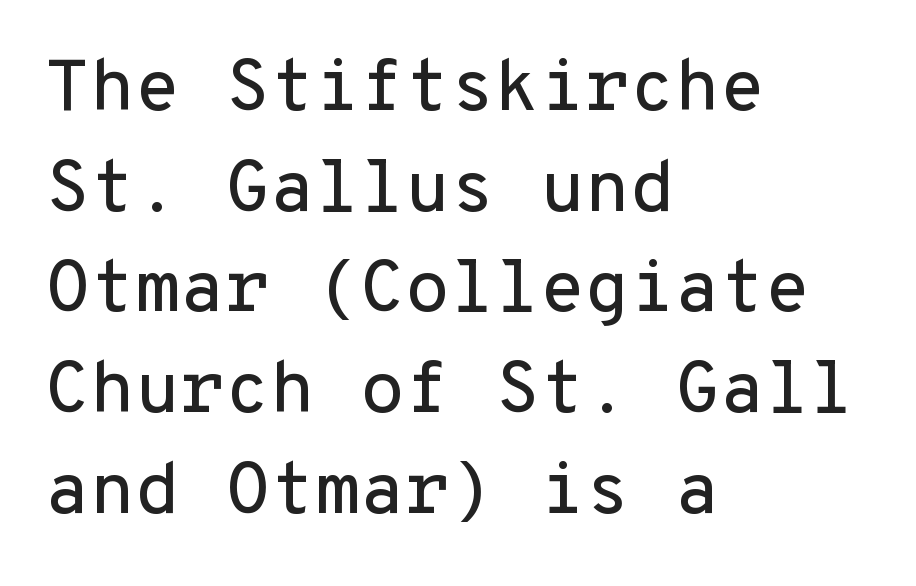
The image shows 73 px sans-serif type, upright, monospaced; set left-aligned, normal line spacing (1.38x), normal letter spacing, not underlined; low stroke contrast and a medium x-height.
